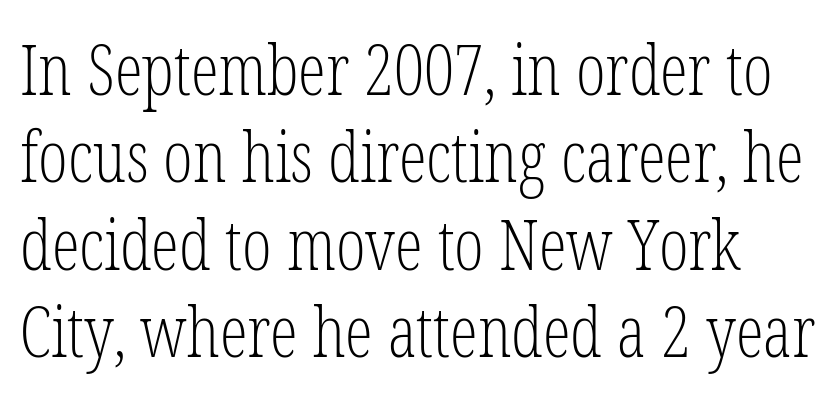
The image shows 70 px light, condensed serif type, upright; set normal line spacing (1.25x), normal letter spacing, not underlined; low stroke contrast and a medium x-height.
